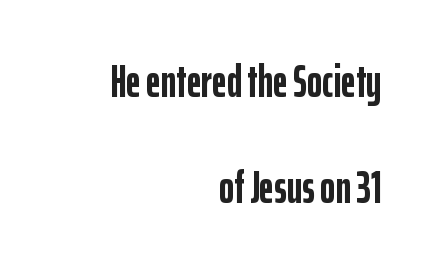
Q: Is the text bold? A: Yes.
Q: Is the text italic (slanted)? A: No, it is upright.
Q: Is the typeface a serif or a sans-serif typeface? A: Sans-serif.
Q: Is the text underlined? A: No.
Q: How is the paragraph aligned? A: Right-aligned.
Q: Is the spacing between letters normal or unusually wide? A: Normal.
Q: Is the spacing between lines tight, normal or loose? A: Loose.
Q: Width (condensed, normal, or wide)? A: Condensed.
Q: Stroke contrast? A: Low.
Q: x-height? A: Medium.
Q: Monospaced? A: No.
